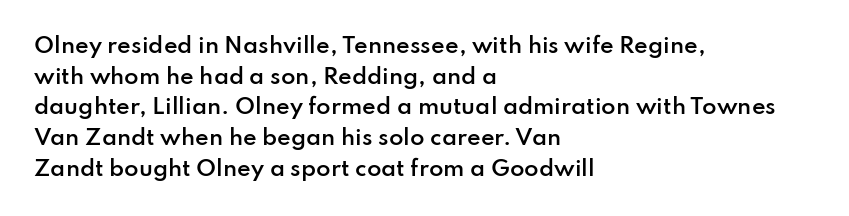
The image shows 21 px text type, upright; set left-aligned, normal line spacing (1.46x), normal letter spacing, not underlined.
